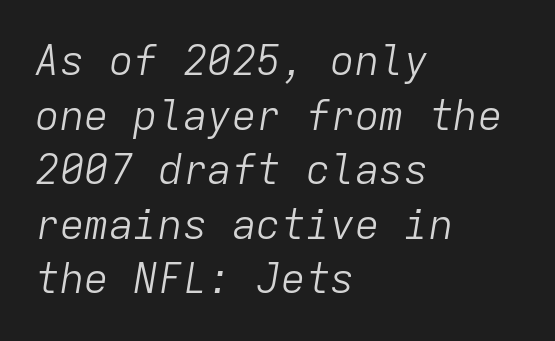
{"italic": "yes", "lean": "right", "slant_degrees": 9, "bold": "no", "weight": "light", "width": "normal", "stroke_contrast": "low", "x_height": "medium", "monospaced": "yes", "underline": "no", "align": "left", "line_spacing": "normal", "line_spacing_ratio": 1.33, "letter_spacing": "normal", "letter_spacing_em": 0.0, "glyph_px": 41}
